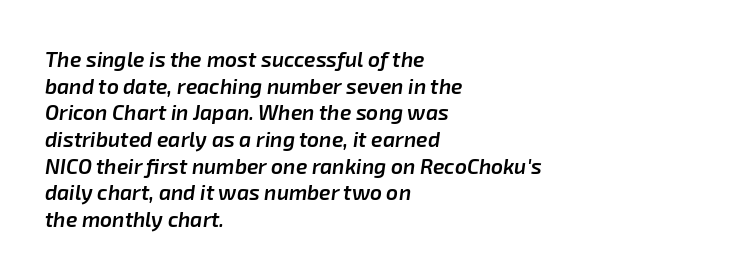
The image shows 21 px text type, italic (leaning right); set left-aligned, normal line spacing (1.27x), normal letter spacing, not underlined.
